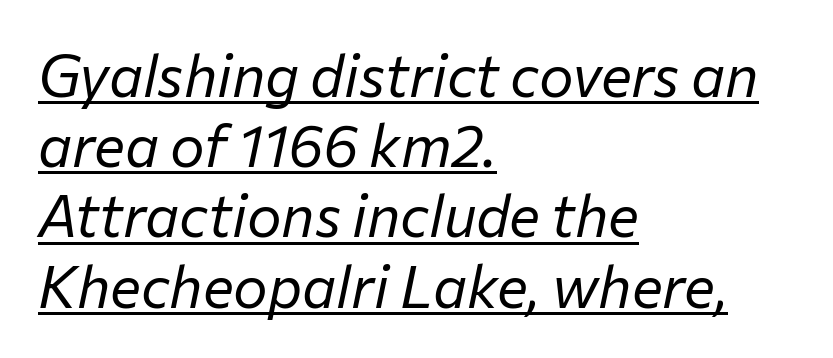
The image shows 58 px regular-weight type, italic (leaning right); set left-aligned, line spacing 1.21x, normal letter spacing, underlined; low stroke contrast and a medium x-height.
